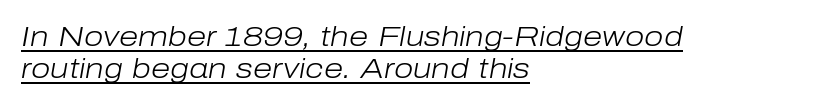
Q: Is the text bold? A: No.
Q: Is the text italic (slanted)? A: Yes, it leans right by about 10 degrees.
Q: Is the text underlined? A: Yes.
Q: How is the paragraph aligned? A: Left-aligned.
Q: Is the spacing between letters normal or unusually wide? A: Normal.
Q: Is the spacing between lines tight, normal or loose? A: Tight.
Q: Width (condensed, normal, or wide)? A: Normal.
Q: Stroke contrast? A: Low.
Q: x-height? A: Medium.
Q: Monospaced? A: No.
